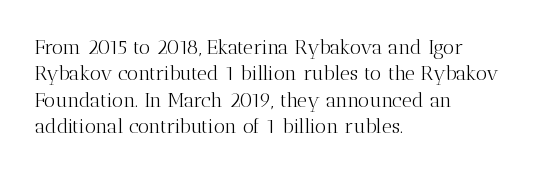
The image shows 20 px text type, upright; set left-aligned, normal line spacing (1.32x), normal letter spacing, not underlined.
